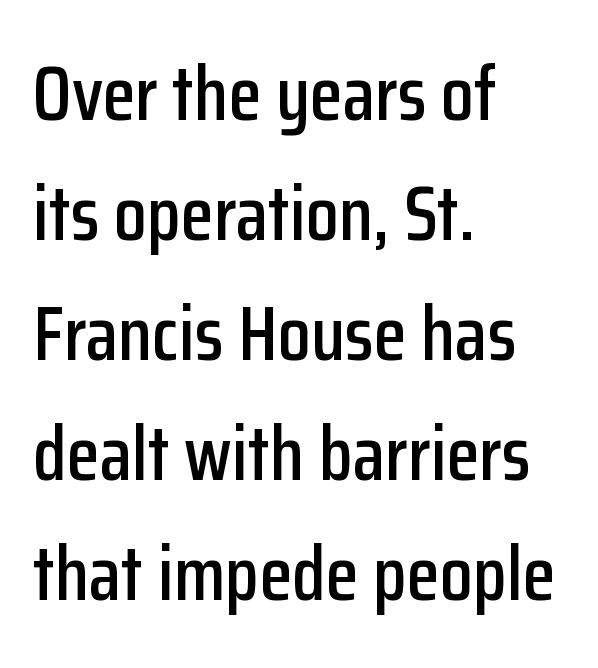
The image shows 76 px condensed sans-serif type, upright; set left-aligned, normal line spacing (1.58x), normal letter spacing, not underlined; low stroke contrast and a medium x-height.
